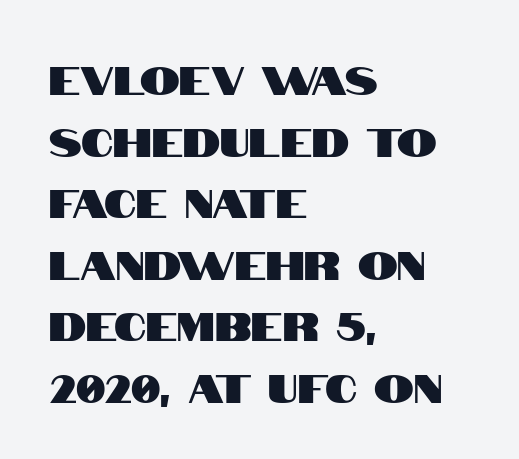
Q: Is the text italic (slanted)? A: No, it is upright.
Q: Is the typeface a serif or a sans-serif typeface? A: Sans-serif.
Q: Is the text underlined? A: No.
Q: How is the paragraph aligned? A: Left-aligned.
Q: Is the spacing between letters normal or unusually wide? A: Normal.
Q: Is the spacing between lines tight, normal or loose? A: Normal.
Q: Width (condensed, normal, or wide)? A: Condensed.
Q: Stroke contrast? A: High.
Q: x-height? A: Large.
Q: Monospaced? A: No.
